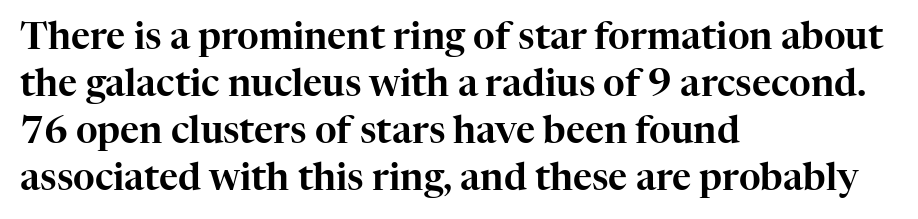
Q: Is the text italic (slanted)? A: No, it is upright.
Q: Is the typeface a serif or a sans-serif typeface? A: Serif.
Q: Is the text underlined? A: No.
Q: How is the paragraph aligned? A: Left-aligned.
Q: Is the spacing between letters normal or unusually wide? A: Normal.
Q: Is the spacing between lines tight, normal or loose? A: Normal.
Q: Width (condensed, normal, or wide)? A: Normal.
Q: Stroke contrast? A: High.
Q: x-height? A: Medium.
Q: Monospaced? A: No.
